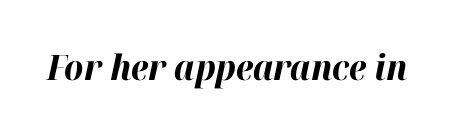
{"italic": "yes", "lean": "right", "slant_degrees": 12, "bold": "yes", "weight": "bold", "width": "normal", "stroke_contrast": "high", "x_height": "medium", "monospaced": "no", "underline": "no", "letter_spacing": "normal", "letter_spacing_em": 0.0, "glyph_px": 35}
